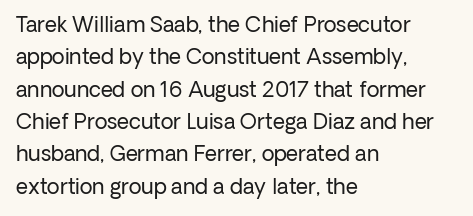
Words float on clear page, feet unadorned. Letters have the restrained weight of plain body copy at most. Horizontal alignment here is leftward, the default for most running prose. Whoever set this chose a conventional vertical rhythm. This sample uses an upright cut, with every glyph sitting square on the baseline.
